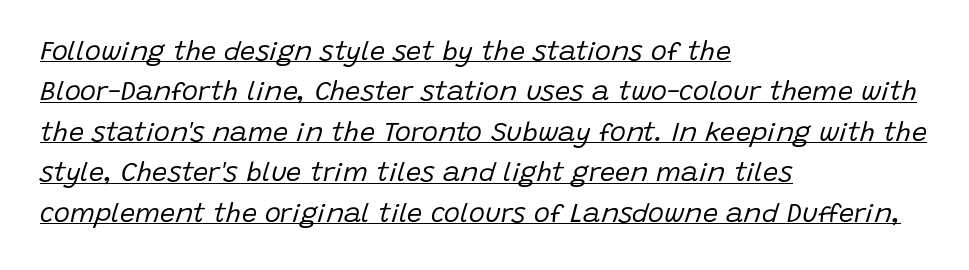
Q: Is the text bold? A: No.
Q: Is the text italic (slanted)? A: Yes, it leans right by about 15 degrees.
Q: Is the text underlined? A: Yes.
Q: How is the paragraph aligned? A: Left-aligned.
Q: Is the spacing between letters normal or unusually wide? A: Normal.
Q: Is the spacing between lines tight, normal or loose? A: Normal.
